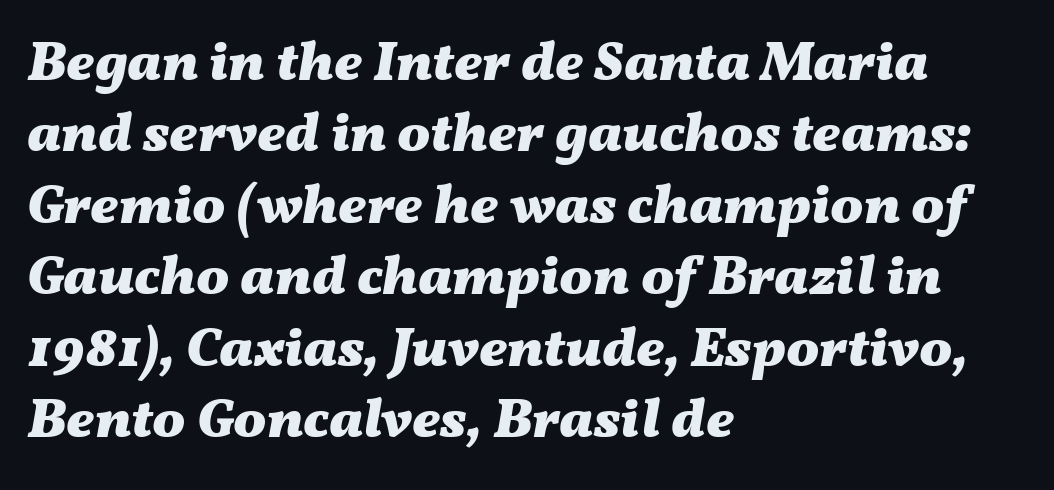
{"italic": "yes", "lean": "right", "slant_degrees": 11, "bold": "yes", "weight": "heavy", "width": "wide", "stroke_contrast": "medium", "x_height": "medium", "monospaced": "no", "underline": "no", "align": "left", "line_spacing": "normal", "line_spacing_ratio": 1.3, "letter_spacing": "normal", "letter_spacing_em": 0.0, "glyph_px": 55}
